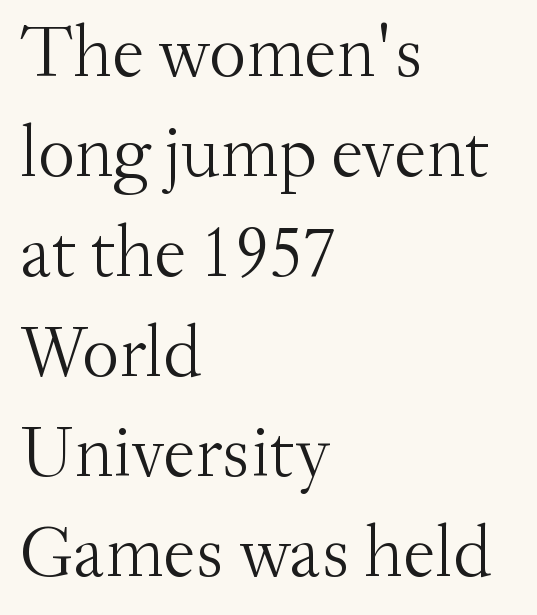
Q: Is the text bold? A: No.
Q: Is the text italic (slanted)? A: No, it is upright.
Q: Is the typeface a serif or a sans-serif typeface? A: Serif.
Q: Is the text underlined? A: No.
Q: How is the paragraph aligned? A: Left-aligned.
Q: Is the spacing between letters normal or unusually wide? A: Normal.
Q: Is the spacing between lines tight, normal or loose? A: Normal.
Q: Width (condensed, normal, or wide)? A: Normal.
Q: Stroke contrast? A: Medium.
Q: x-height? A: Small.
Q: Monospaced? A: No.
